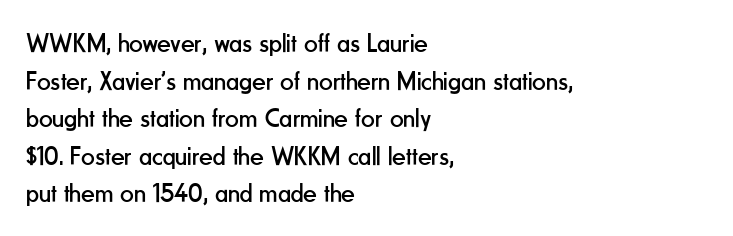
{"italic": "no", "bold": "no", "underline": "no", "align": "left", "line_spacing": "normal", "line_spacing_ratio": 1.39, "letter_spacing": "normal", "letter_spacing_em": 0.0, "glyph_px": 27}
